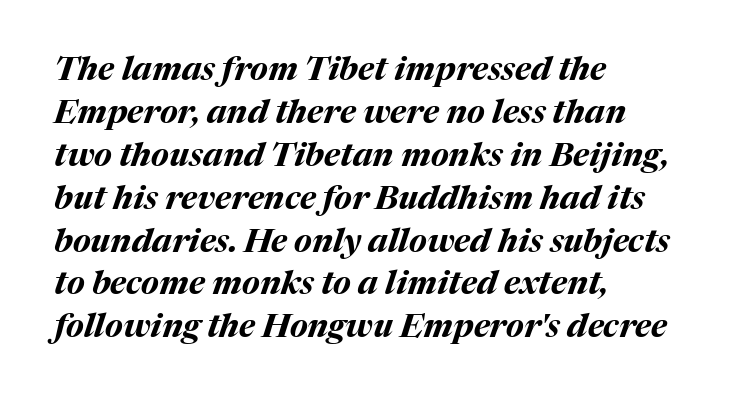
Q: Is the text bold? A: Yes.
Q: Is the text italic (slanted)? A: Yes, it leans right by about 17 degrees.
Q: Is the text underlined? A: No.
Q: How is the paragraph aligned? A: Left-aligned.
Q: Is the spacing between letters normal or unusually wide? A: Normal.
Q: Is the spacing between lines tight, normal or loose? A: Normal.
Q: Width (condensed, normal, or wide)? A: Normal.
Q: Stroke contrast? A: Medium.
Q: x-height? A: Medium.
Q: Monospaced? A: No.
